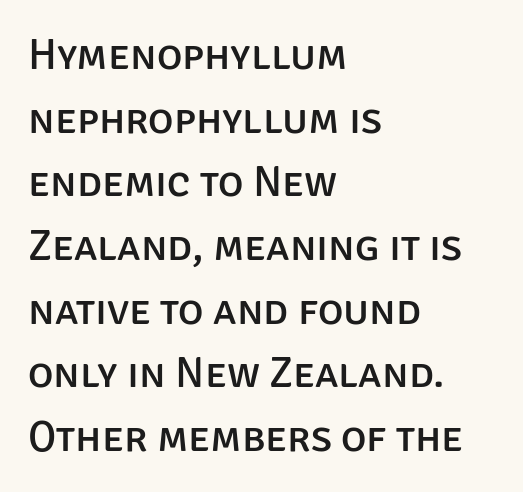
Q: Is the text italic (slanted)? A: No, it is upright.
Q: Is the typeface a serif or a sans-serif typeface? A: Sans-serif.
Q: Is the text underlined? A: No.
Q: How is the paragraph aligned? A: Left-aligned.
Q: Is the spacing between letters normal or unusually wide? A: Normal.
Q: Is the spacing between lines tight, normal or loose? A: Normal.
Q: Width (condensed, normal, or wide)? A: Normal.
Q: Stroke contrast? A: Low.
Q: x-height? A: Large.
Q: Monospaced? A: No.
